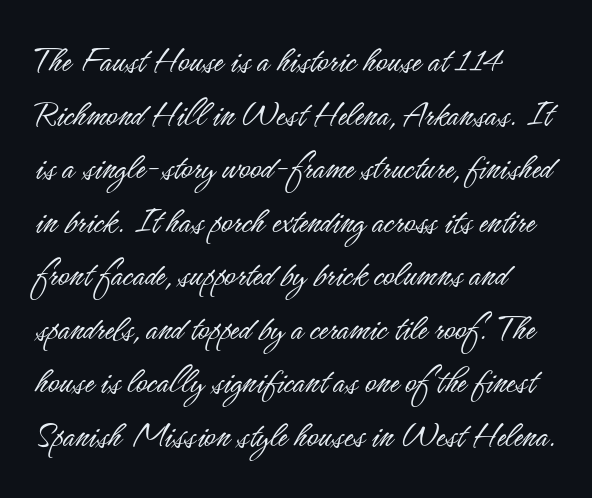
Q: Is the text bold? A: No.
Q: Is the text italic (slanted)? A: Yes.
Q: Is the typeface a serif or a sans-serif typeface? A: Sans-serif.
Q: Is the text underlined? A: No.
Q: How is the paragraph aligned? A: Left-aligned.
Q: Is the spacing between letters normal or unusually wide? A: Normal.
Q: Is the spacing between lines tight, normal or loose? A: Normal.
Q: Width (condensed, normal, or wide)? A: Condensed.
Q: Stroke contrast? A: Low.
Q: x-height? A: Small.
Q: Monospaced? A: No.
